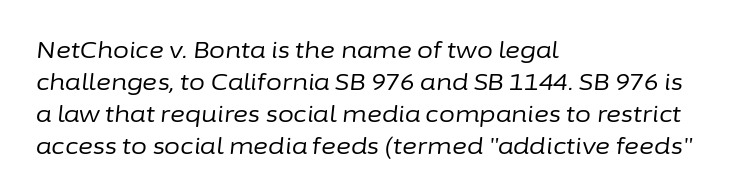
The letters sit at their default tracking, neither squeezed nor spread. An italicized treatment has been applied to the whole sample. Each line starts at the same left margin while the right side varies. The block of text has a typical density, with ordinary space between rows. Ink coverage per letter is moderate at most. The area under the type is left untouched.
